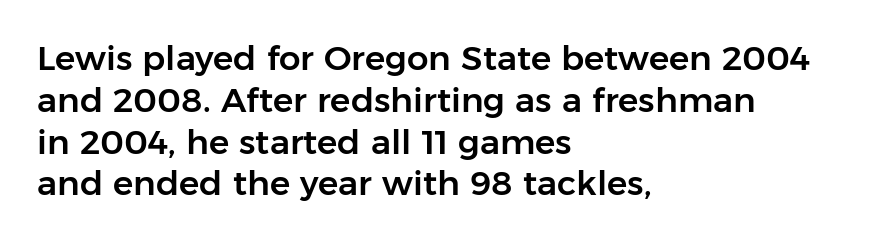
The image shows 34 px sans-serif type, upright; set left-aligned, line spacing 1.23x, normal letter spacing, not underlined; low stroke contrast and a medium x-height.
